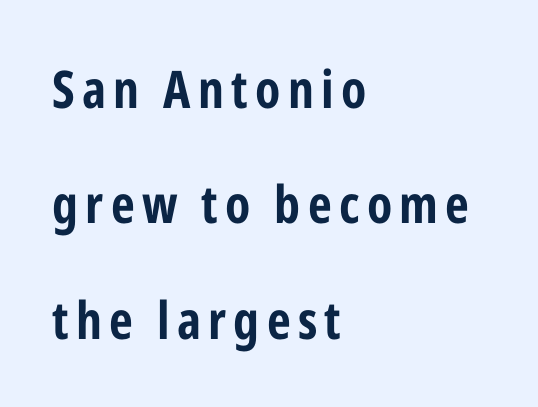
{"serif": "no", "italic": "no", "bold": "yes", "weight": "bold", "width": "condensed", "stroke_contrast": "low", "x_height": "medium", "monospaced": "no", "underline": "no", "align": "left", "line_spacing": "loose", "line_spacing_ratio": 2.22, "glyph_px": 52}
